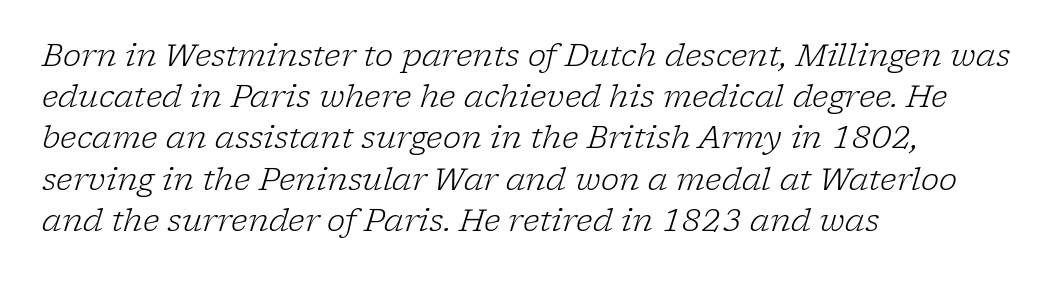
Q: Is the text bold? A: No.
Q: Is the text italic (slanted)? A: Yes, it leans right by about 17 degrees.
Q: Is the typeface a serif or a sans-serif typeface? A: Serif.
Q: Is the text underlined? A: No.
Q: How is the paragraph aligned? A: Left-aligned.
Q: Is the spacing between letters normal or unusually wide? A: Normal.
Q: Is the spacing between lines tight, normal or loose? A: Normal.
Q: Width (condensed, normal, or wide)? A: Normal.
Q: Stroke contrast? A: Low.
Q: x-height? A: Medium.
Q: Monospaced? A: No.
